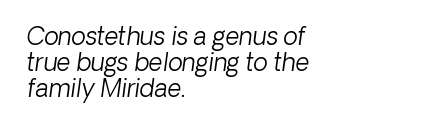
Q: Is the text bold? A: No.
Q: Is the text italic (slanted)? A: Yes, it leans right by about 8 degrees.
Q: Is the text underlined? A: No.
Q: How is the paragraph aligned? A: Left-aligned.
Q: Is the spacing between letters normal or unusually wide? A: Normal.
Q: Is the spacing between lines tight, normal or loose? A: Tight.
